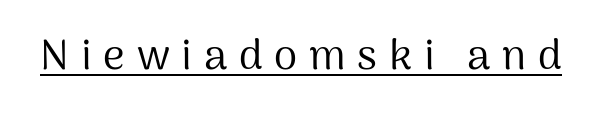
{"serif": "no", "italic": "no", "bold": "no", "weight": "regular", "width": "normal", "stroke_contrast": "medium", "x_height": "medium", "monospaced": "no", "underline": "yes", "letter_spacing": "wide", "letter_spacing_em": 0.28, "glyph_px": 42}
